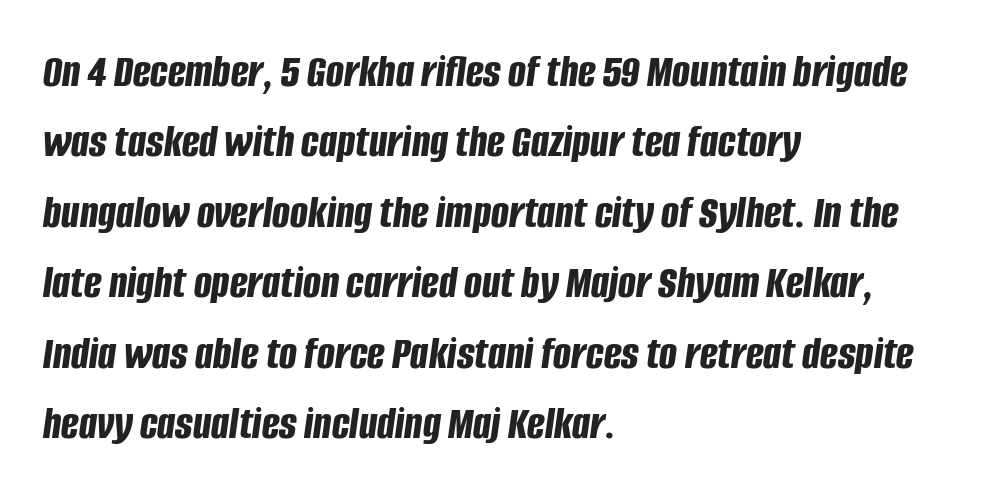
Regular leading. These lines are set flush left with a ragged right edge. Do the characters align in a grid? No, the font is proportional. What stands out about the letter spacing? Nothing — it is the standard amount. Bare-footed words on every line.
